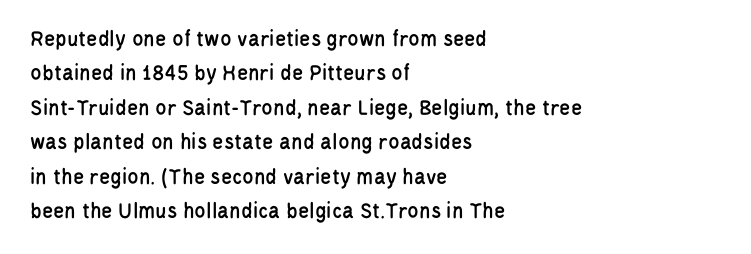
{"italic": "no", "underline": "no", "align": "left", "line_spacing": "normal", "line_spacing_ratio": 1.5, "letter_spacing": "normal", "letter_spacing_em": 0.0, "glyph_px": 23}
